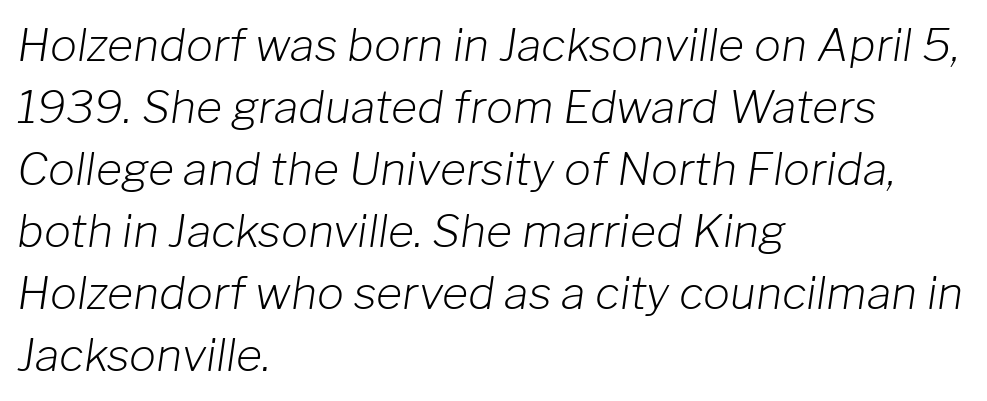
Q: Is the text bold? A: No.
Q: Is the text italic (slanted)? A: Yes, it leans right by about 8 degrees.
Q: Is the text underlined? A: No.
Q: How is the paragraph aligned? A: Left-aligned.
Q: Is the spacing between letters normal or unusually wide? A: Normal.
Q: Is the spacing between lines tight, normal or loose? A: Normal.
Q: Width (condensed, normal, or wide)? A: Normal.
Q: Stroke contrast? A: Low.
Q: x-height? A: Medium.
Q: Monospaced? A: No.
